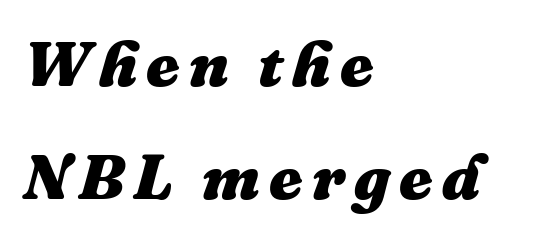
Q: Is the text bold? A: Yes.
Q: Is the text italic (slanted)? A: Yes, it leans right by about 16 degrees.
Q: Is the text underlined? A: No.
Q: How is the paragraph aligned? A: Left-aligned.
Q: Width (condensed, normal, or wide)? A: Normal.
Q: Stroke contrast? A: Medium.
Q: x-height? A: Medium.
Q: Monospaced? A: No.
